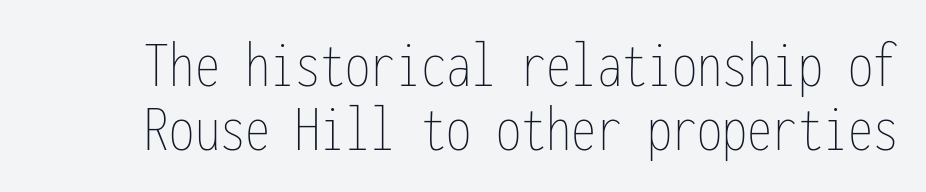
{"italic": "no", "bold": "no", "weight": "thin", "width": "condensed", "stroke_contrast": "low", "x_height": "medium", "monospaced": "yes", "underline": "no", "line_spacing": "tight", "line_spacing_ratio": 0.96, "letter_spacing": "normal", "letter_spacing_em": 0.0, "glyph_px": 67}
